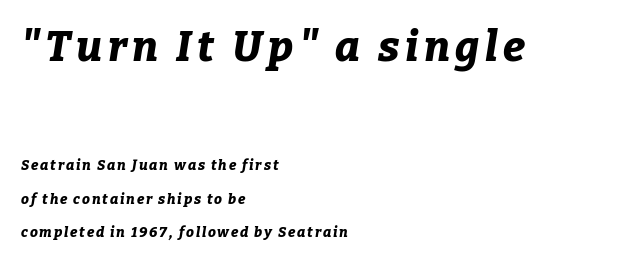
The image shows 42 px bold type, italic (leaning right); set left-aligned, loose line spacing (2.41x), not underlined; the first (top) block is 3.0x larger; low stroke contrast and a medium x-height.
